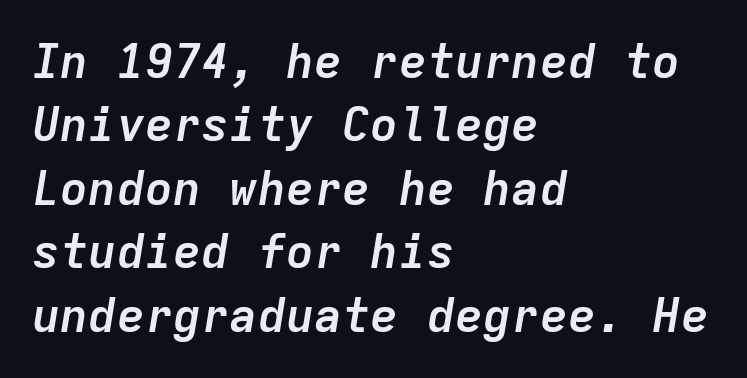
Q: Is the text bold? A: Yes.
Q: Is the text italic (slanted)? A: Yes, it leans right by about 9 degrees.
Q: Is the text underlined? A: No.
Q: How is the paragraph aligned? A: Left-aligned.
Q: Is the spacing between letters normal or unusually wide? A: Normal.
Q: Is the spacing between lines tight, normal or loose? A: Normal.
Q: Width (condensed, normal, or wide)? A: Normal.
Q: Stroke contrast? A: Low.
Q: x-height? A: Medium.
Q: Monospaced? A: Yes.
